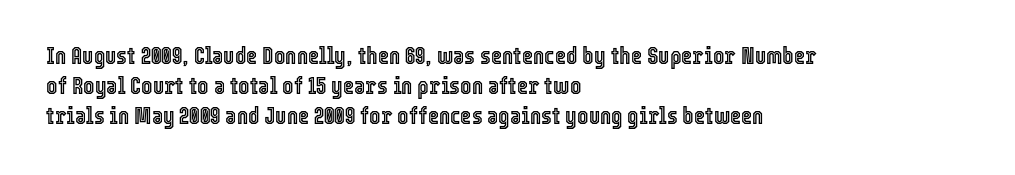
{"italic": "no", "underline": "no", "align": "left", "line_spacing": "normal", "line_spacing_ratio": 1.25, "letter_spacing": "normal", "letter_spacing_em": 0.0, "glyph_px": 24}
